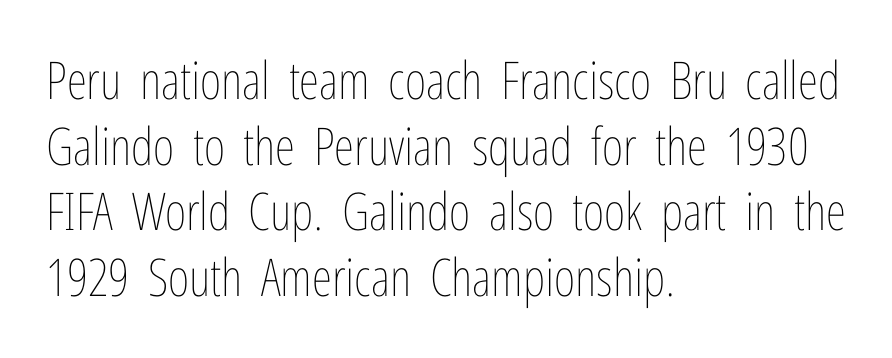
Q: Is the text bold? A: No.
Q: Is the text italic (slanted)? A: No, it is upright.
Q: Is the text underlined? A: No.
Q: How is the paragraph aligned? A: Left-aligned.
Q: Is the spacing between letters normal or unusually wide? A: Normal.
Q: Is the spacing between lines tight, normal or loose? A: Normal.
Q: Width (condensed, normal, or wide)? A: Condensed.
Q: Stroke contrast? A: Low.
Q: x-height? A: Medium.
Q: Monospaced? A: No.
